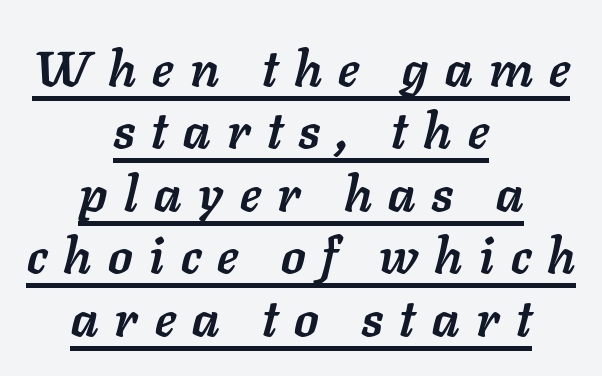
Q: Is the text bold? A: Yes.
Q: Is the text italic (slanted)? A: Yes, it leans right by about 11 degrees.
Q: Is the text underlined? A: Yes.
Q: How is the paragraph aligned? A: Centered.
Q: Is the spacing between letters normal or unusually wide? A: Unusually wide.
Q: Is the spacing between lines tight, normal or loose? A: Normal.
Q: Width (condensed, normal, or wide)? A: Normal.
Q: Stroke contrast? A: Low.
Q: x-height? A: Medium.
Q: Monospaced? A: No.
